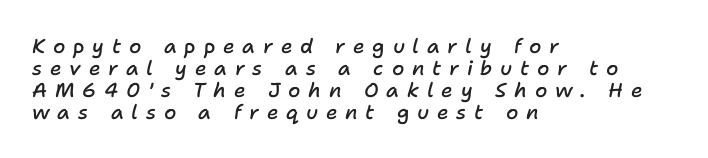
Q: Is the text bold? A: Semi-bold.
Q: Is the text italic (slanted)? A: Yes, it leans right by about 11 degrees.
Q: Is the text underlined? A: No.
Q: How is the paragraph aligned? A: Left-aligned.
Q: Is the spacing between letters normal or unusually wide? A: Unusually wide.
Q: Is the spacing between lines tight, normal or loose? A: Tight.
